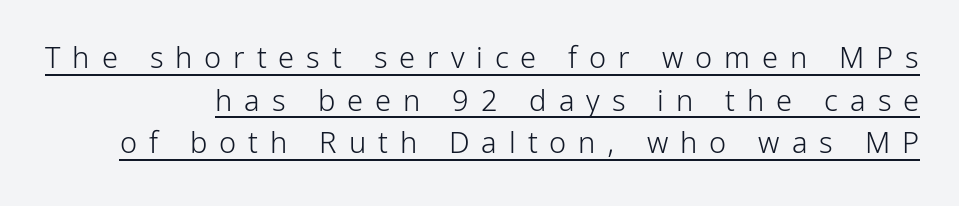
The image shows 29 px light, condensed sans-serif type, upright; set normal line spacing (1.47x), unusually wide letter spacing (+0.41 em), underlined; low stroke contrast and a medium x-height.
